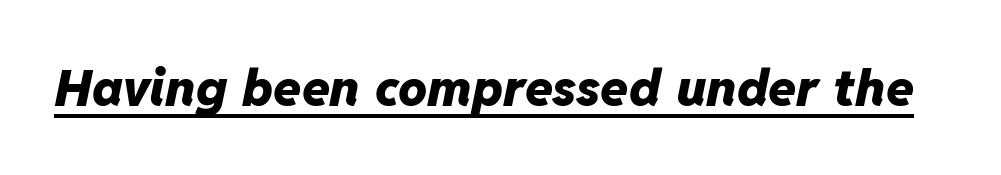
The image shows 51 px heavy type, italic (leaning right); set normal letter spacing, underlined; low stroke contrast and a medium x-height.
